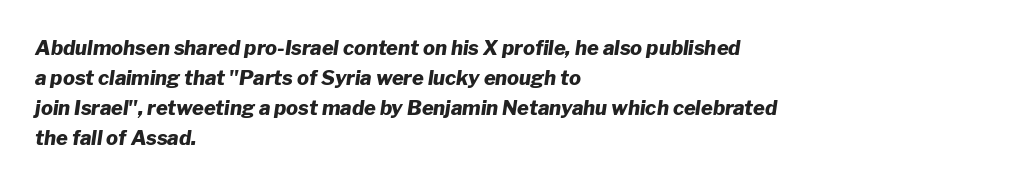
The image shows 20 px bold type, italic (leaning right); set left-aligned, normal line spacing (1.5x), normal letter spacing, not underlined.
